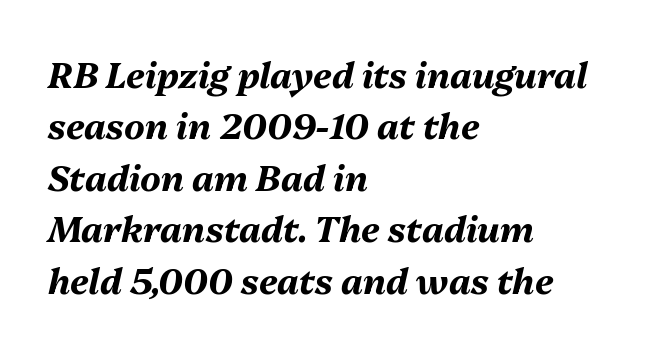
If you measured baseline to baseline, you'd find a middling distance. Heft: maximum for text — a bold. Italic? Definitely — the glyphs are oblique. The text block is weighted toward the left margin, trailing off unevenly rightward.
